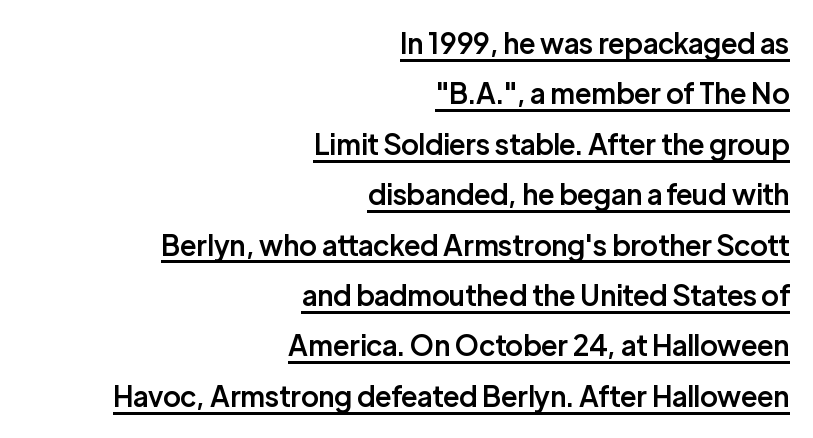
The image shows 28 px semibold sans-serif type, upright; set right-aligned, line spacing 1.8x, normal letter spacing, underlined; low stroke contrast and a medium x-height.
